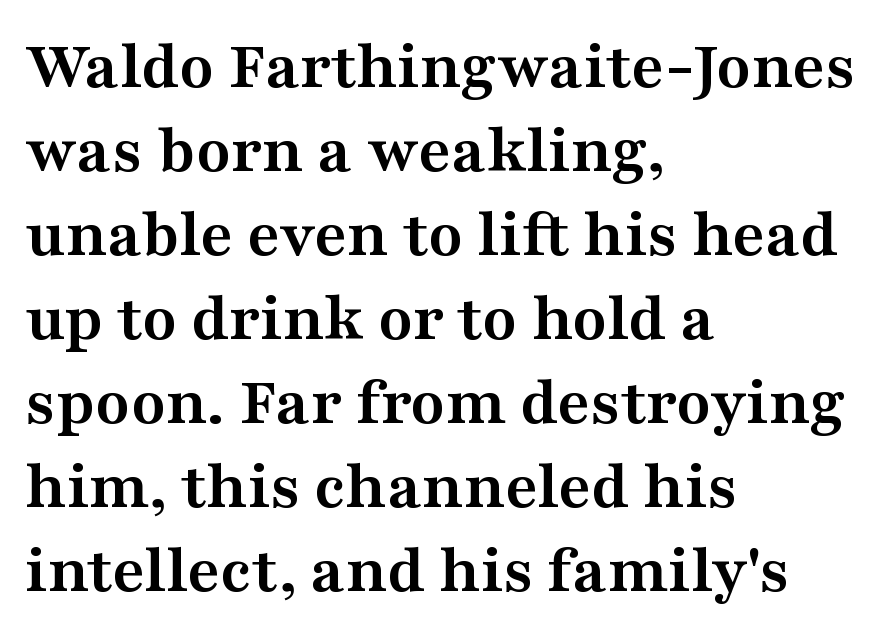
Tall strokes in this sample are plumb rather than angled. The lines in this sample share a left origin and differ only in where they stop. Think of a printed novel: that variable character pitch is what you see here. Typographically, this falls in the serif category.
